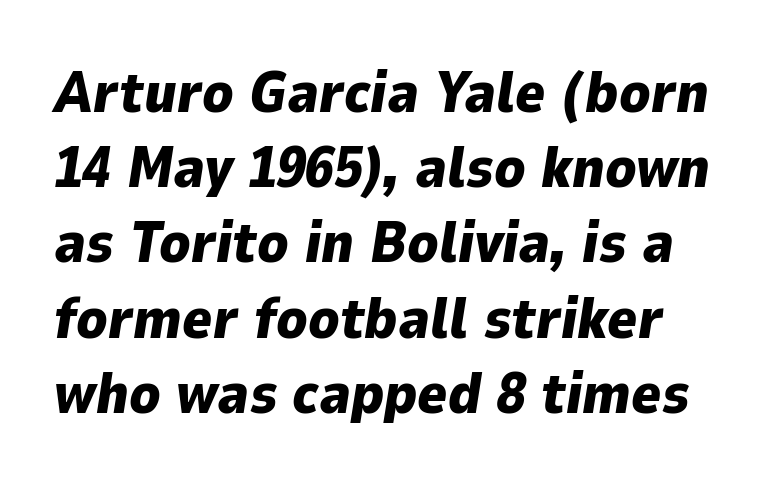
The letters are bold, with thick, heavy strokes. The space beneath each line is pristine and unruled. Note the varied advance widths — an 'i' is clearly narrower than an 'm'. Short note: letters normally spaced. How would I describe the line gaps? Plain and ordinary. The specimen reads as italic at a glance.
